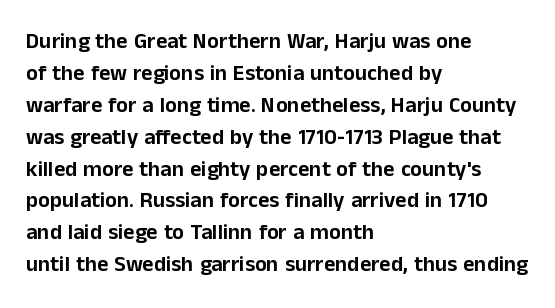
Q: Is the text italic (slanted)? A: No, it is upright.
Q: Is the text underlined? A: No.
Q: How is the paragraph aligned? A: Left-aligned.
Q: Is the spacing between letters normal or unusually wide? A: Normal.
Q: Is the spacing between lines tight, normal or loose? A: Normal.
